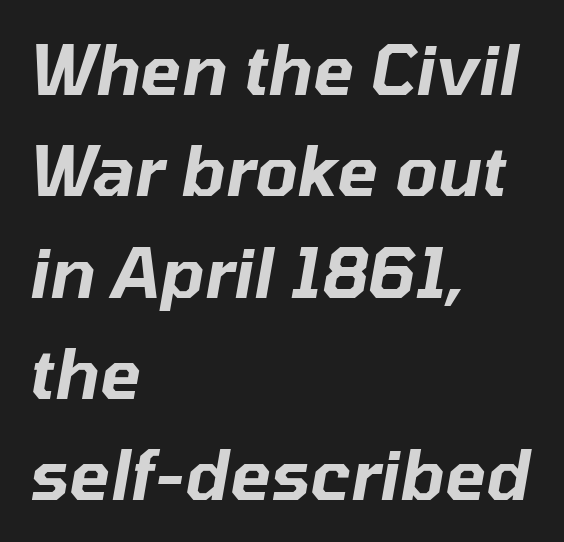
Q: Is the text italic (slanted)? A: Yes, it leans right by about 10 degrees.
Q: Is the text underlined? A: No.
Q: How is the paragraph aligned? A: Left-aligned.
Q: Is the spacing between letters normal or unusually wide? A: Normal.
Q: Is the spacing between lines tight, normal or loose? A: Normal.
Q: Width (condensed, normal, or wide)? A: Normal.
Q: Stroke contrast? A: Low.
Q: x-height? A: Medium.
Q: Monospaced? A: No.
